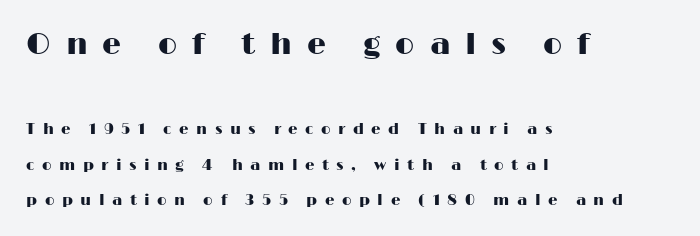
The image shows 30 px wide sans-serif type, upright; set left-aligned, loose line spacing (2.35x), unusually wide letter spacing (+0.5 em), not underlined; the first (top) block is 2.0x larger; high stroke contrast and a medium x-height.
